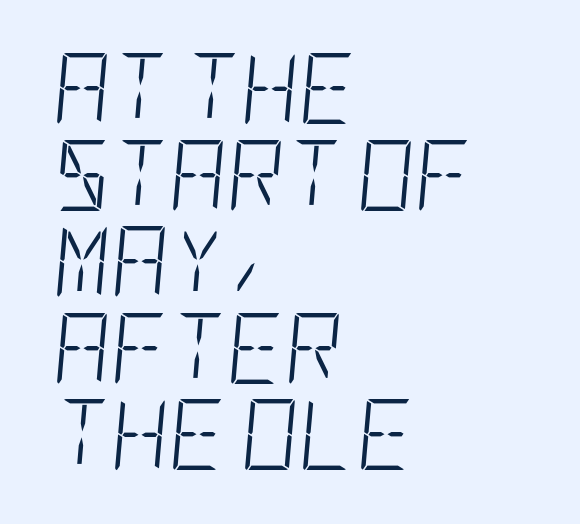
{"italic": "yes", "lean": "right", "slant_degrees": 5, "bold": "no", "weight": "light", "width": "condensed", "stroke_contrast": "low", "x_height": "large", "underline": "no", "align": "left", "line_spacing_ratio": 1.22, "letter_spacing": "normal", "letter_spacing_em": 0.0, "glyph_px": 71}
